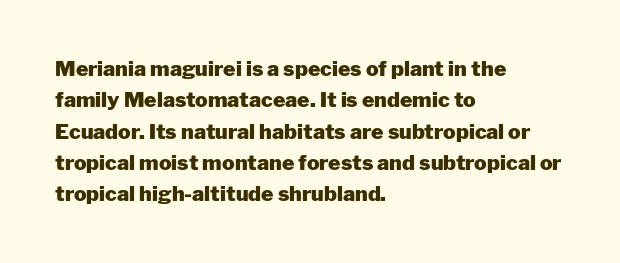
The image shows 21 px bold type, upright; set left-aligned, normal line spacing (1.49x), normal letter spacing, not underlined.
